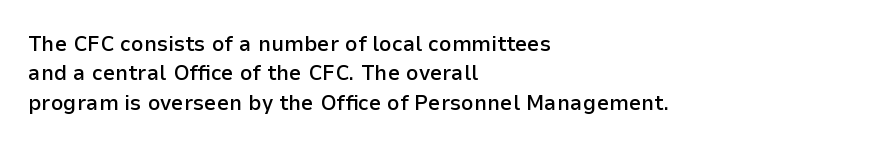
The image shows 22 px text type, upright; set left-aligned, normal line spacing (1.33x), normal letter spacing, not underlined.
